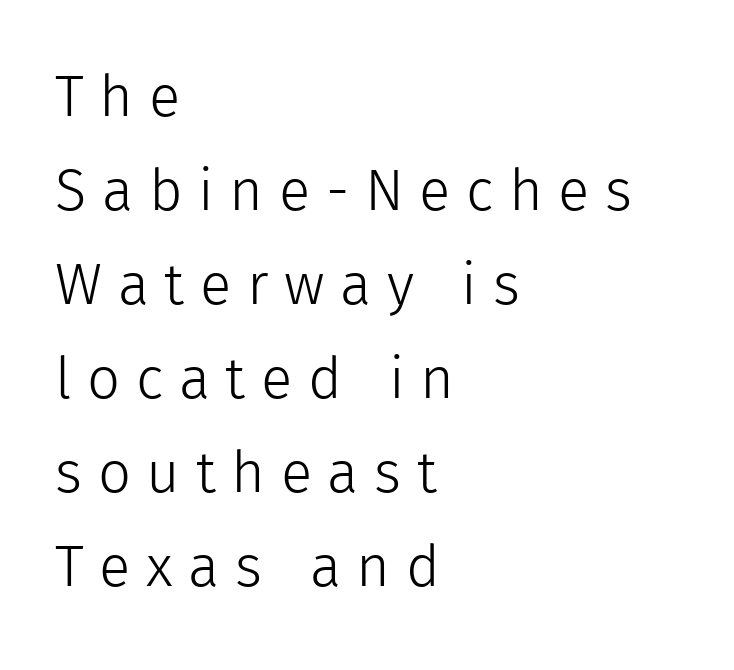
Q: Is the text bold? A: No.
Q: Is the text italic (slanted)? A: No, it is upright.
Q: Is the typeface a serif or a sans-serif typeface? A: Sans-serif.
Q: Is the text underlined? A: No.
Q: How is the paragraph aligned? A: Left-aligned.
Q: Is the spacing between letters normal or unusually wide? A: Unusually wide.
Q: Is the spacing between lines tight, normal or loose? A: Normal.
Q: Width (condensed, normal, or wide)? A: Normal.
Q: x-height? A: Medium.
Q: Monospaced? A: No.
